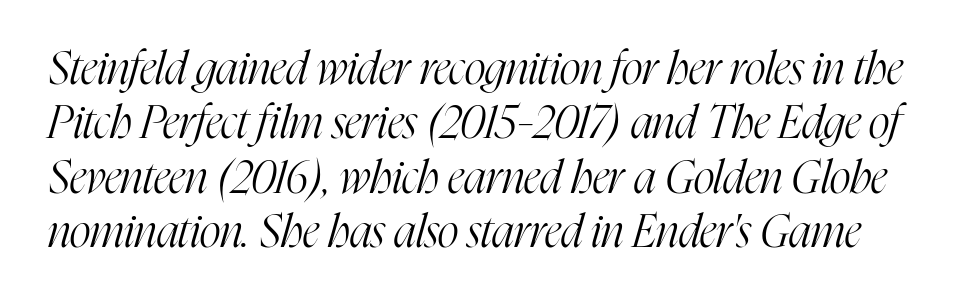
Q: Is the text bold? A: No.
Q: Is the text italic (slanted)? A: Yes, it leans right by about 16 degrees.
Q: Is the typeface a serif or a sans-serif typeface? A: Serif.
Q: Is the text underlined? A: No.
Q: Is the spacing between letters normal or unusually wide? A: Normal.
Q: Width (condensed, normal, or wide)? A: Condensed.
Q: Stroke contrast? A: High.
Q: x-height? A: Medium.
Q: Monospaced? A: No.
